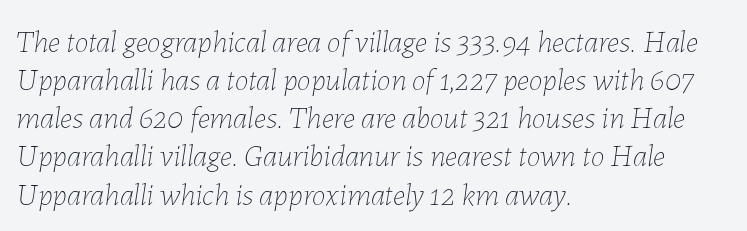
{"italic": "yes", "lean": "right", "slant_degrees": 7, "bold": "no", "weight": "thin", "width": "normal", "stroke_contrast": "low", "x_height": "medium", "monospaced": "no", "underline": "no", "align": "left", "line_spacing_ratio": 1.23, "letter_spacing": "normal", "letter_spacing_em": 0.0, "glyph_px": 31}
